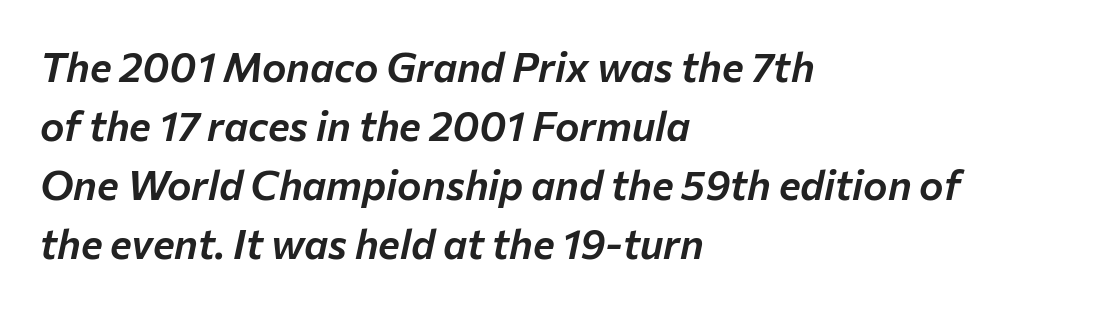
Does extra space separate the letters? No, they use regular spacing. Characters are canted at an angle relative to the baseline's perpendicular. Horizontally, the lines are justified to the leading edge only. Underlining? Definitely not there.
